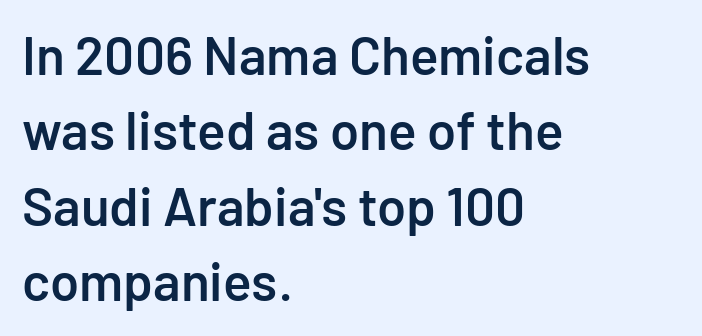
The image shows 53 px semibold sans-serif type, upright; set left-aligned, normal line spacing (1.42x), normal letter spacing, not underlined; low stroke contrast and a medium x-height.
